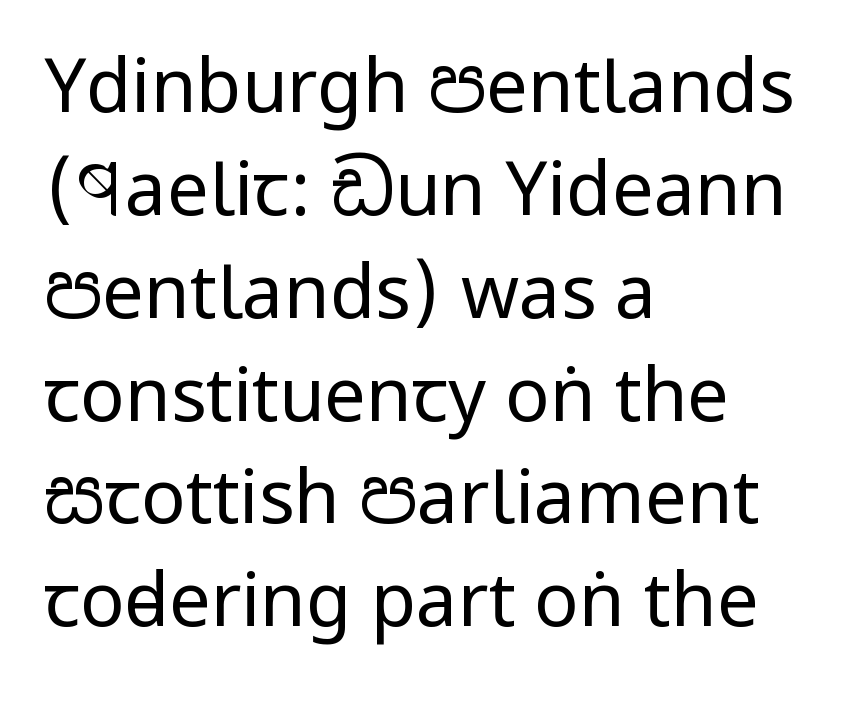
Posture: vertical. Spacing between characters is what you'd get straight out of the box. Notice how the passage keeps a crisp vertical edge on the left only. Stems here are at most as thick as an everyday book face. The space beneath each line is pristine and unruled. The lines sit at an ordinary, default distance from one another.
